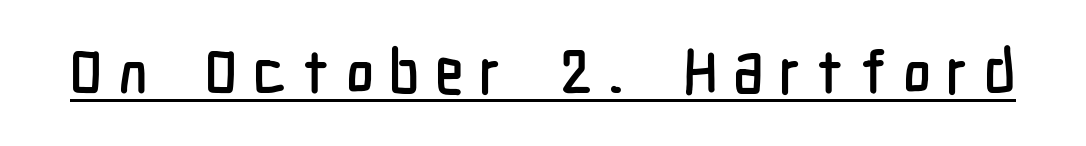
{"serif": "no", "italic": "no", "width": "condensed", "stroke_contrast": "low", "x_height": "medium", "monospaced": "no", "underline": "yes", "letter_spacing": "wide", "letter_spacing_em": 0.26, "glyph_px": 60}
